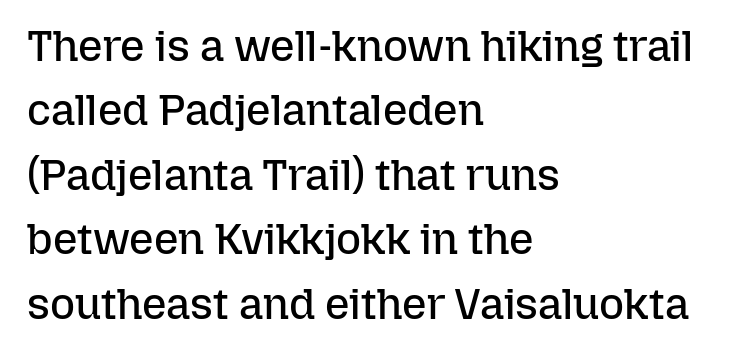
Tracking value appears to be zero — textbook default spacing. This reads as an unemphasized weight, regular at the heaviest. The vertical gap from one line to the next is medium. Italic: no, the glyphs are upright roman. Check the space under the baseline: it is left empty. Each letter keeps its own natural width here, so spacing adapts to shape.
